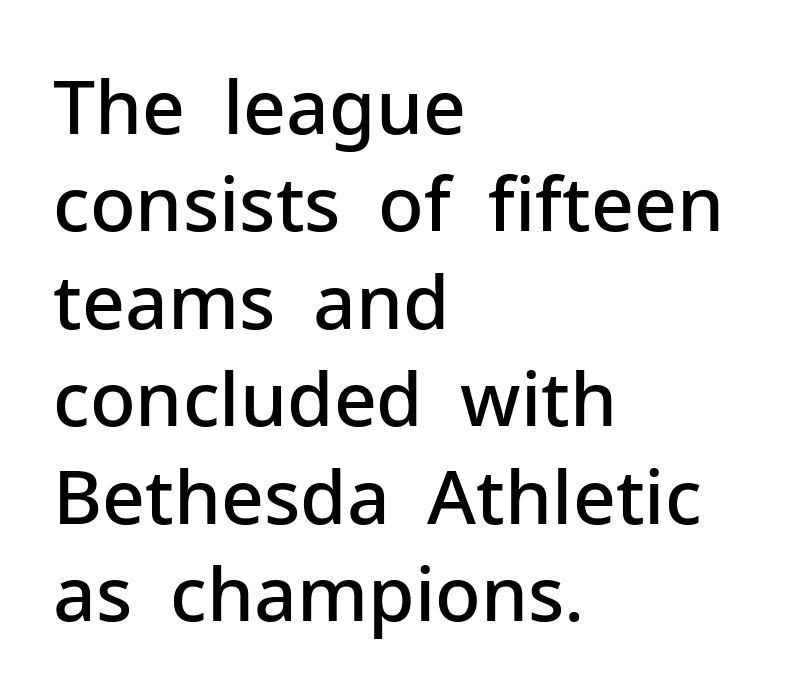
{"serif": "no", "italic": "no", "bold": "semi", "weight": "semibold", "width": "normal", "stroke_contrast": "low", "x_height": "medium", "monospaced": "no", "underline": "no", "align": "left", "line_spacing": "normal", "line_spacing_ratio": 1.3, "letter_spacing": "normal", "letter_spacing_em": 0.0, "glyph_px": 75}
